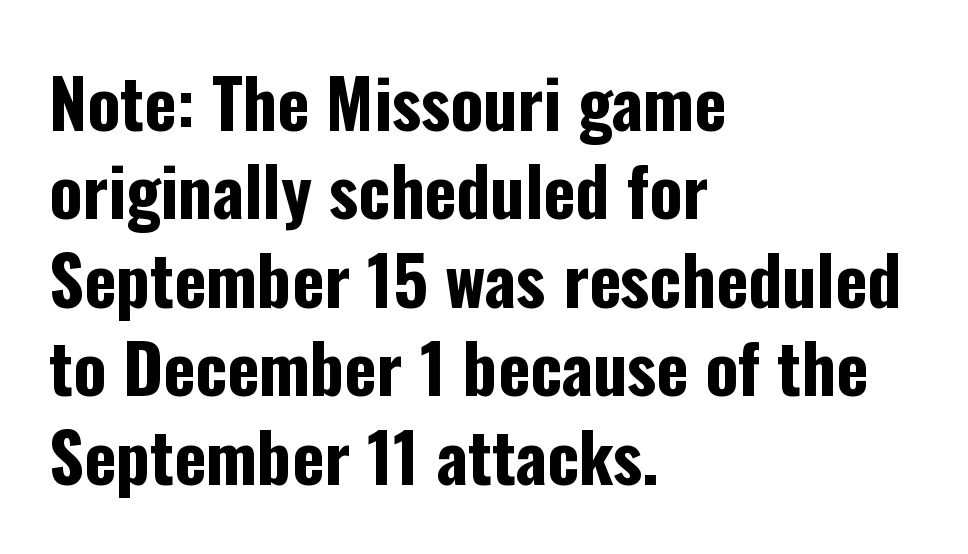
Q: Is the text bold? A: Yes.
Q: Is the text italic (slanted)? A: No, it is upright.
Q: Is the typeface a serif or a sans-serif typeface? A: Sans-serif.
Q: Is the text underlined? A: No.
Q: How is the paragraph aligned? A: Left-aligned.
Q: Is the spacing between letters normal or unusually wide? A: Normal.
Q: Is the spacing between lines tight, normal or loose? A: Normal.
Q: Width (condensed, normal, or wide)? A: Condensed.
Q: Stroke contrast? A: Low.
Q: x-height? A: Medium.
Q: Monospaced? A: No.
